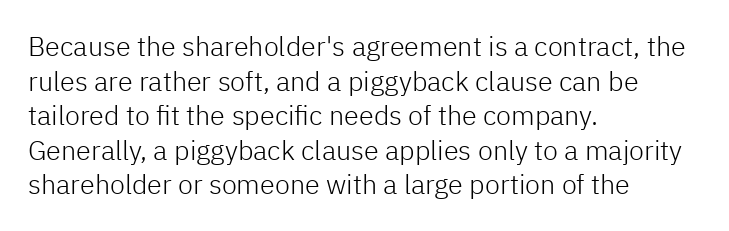
{"italic": "no", "bold": "no", "underline": "no", "align": "left", "line_spacing": "normal", "line_spacing_ratio": 1.28, "letter_spacing": "normal", "letter_spacing_em": 0.0, "glyph_px": 27}
